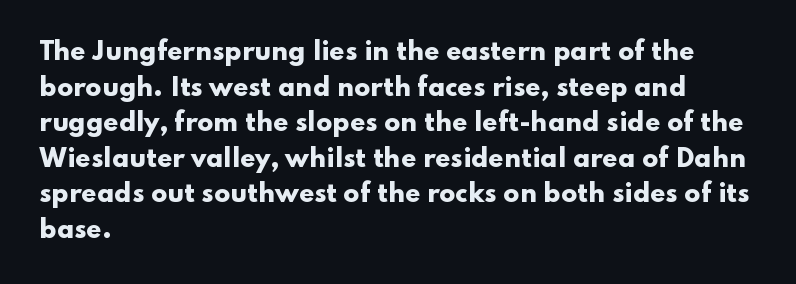
The image shows 24 px bold type, upright; set left-aligned, normal line spacing (1.48x), normal letter spacing, not underlined.
